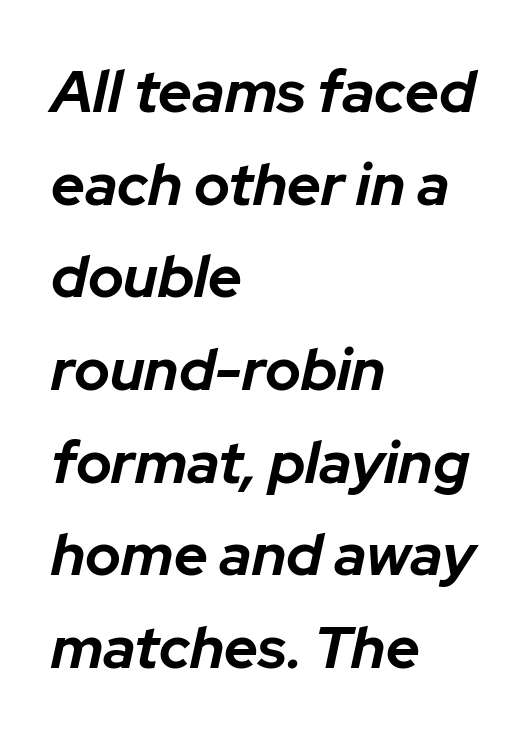
The image shows 59 px bold type, italic (leaning right); set left-aligned, normal line spacing (1.57x), normal letter spacing, not underlined; low stroke contrast and a medium x-height.
